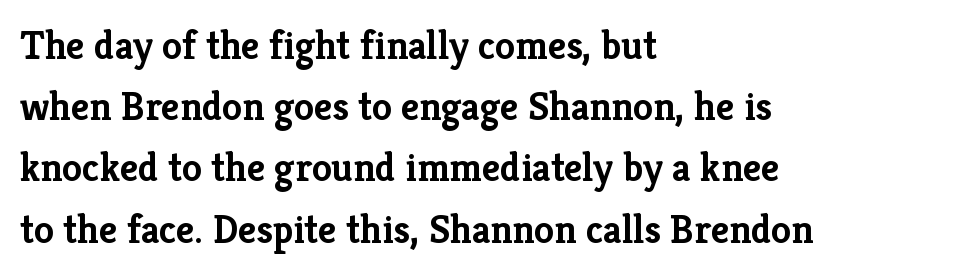
The image shows 40 px semibold serif type, upright; set left-aligned, normal line spacing (1.53x), normal letter spacing, not underlined; low stroke contrast and a medium x-height.
